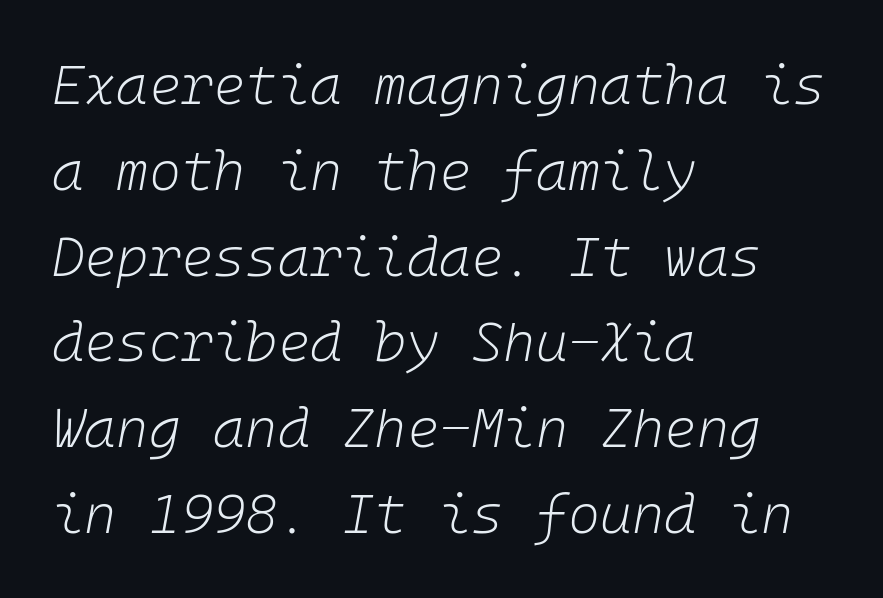
Q: Is the text bold? A: No.
Q: Is the text italic (slanted)? A: Yes, it leans right by about 10 degrees.
Q: Is the text underlined? A: No.
Q: How is the paragraph aligned? A: Left-aligned.
Q: Is the spacing between letters normal or unusually wide? A: Normal.
Q: Is the spacing between lines tight, normal or loose? A: Normal.
Q: Width (condensed, normal, or wide)? A: Normal.
Q: Stroke contrast? A: Low.
Q: x-height? A: Medium.
